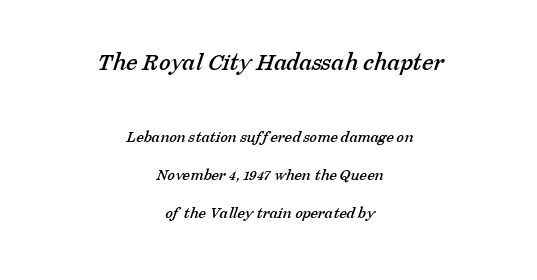
Q: Is the text underlined? A: No.
Q: How is the paragraph aligned? A: Centered.
Q: Is the spacing between letters normal or unusually wide? A: Normal.
Q: Is the spacing between lines tight, normal or loose? A: Loose.
Q: Which block of text is set in a larger size, the first (top) or the second (bottom)? A: The first (top) one.
